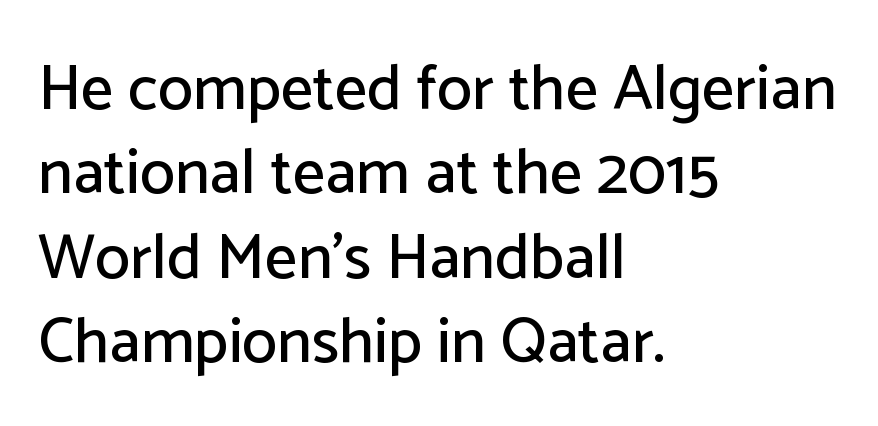
Q: Is the text italic (slanted)? A: No, it is upright.
Q: Is the typeface a serif or a sans-serif typeface? A: Sans-serif.
Q: Is the text underlined? A: No.
Q: How is the paragraph aligned? A: Left-aligned.
Q: Is the spacing between letters normal or unusually wide? A: Normal.
Q: Is the spacing between lines tight, normal or loose? A: Normal.
Q: Width (condensed, normal, or wide)? A: Normal.
Q: Stroke contrast? A: Low.
Q: x-height? A: Medium.
Q: Monospaced? A: No.
